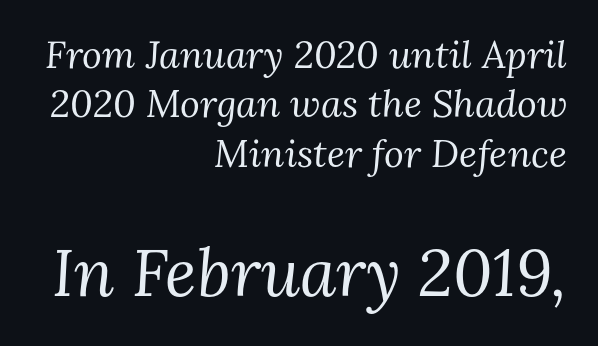
The image shows 66 px regular-weight serif type, italic (leaning right); set right-aligned, normal line spacing (1.3x), normal letter spacing, not underlined; the second (bottom) block is 1.74x larger; medium stroke contrast and a medium x-height.
